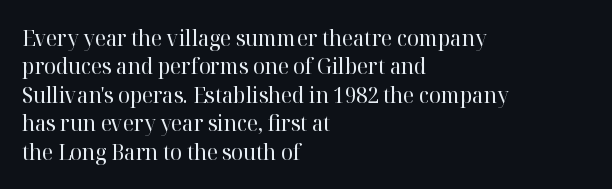
The image shows 22 px text type, upright; set left-aligned, normal line spacing (1.29x), normal letter spacing, not underlined.
